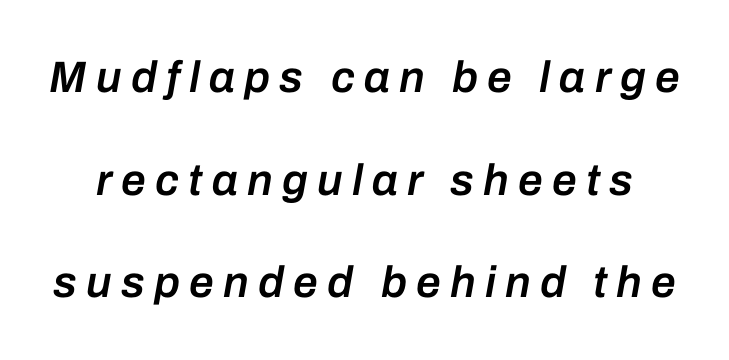
The image shows 44 px semibold type, italic (leaning right); set loose line spacing (2.33x), unusually wide letter spacing (+0.21 em), not underlined; low stroke contrast and a medium x-height.
